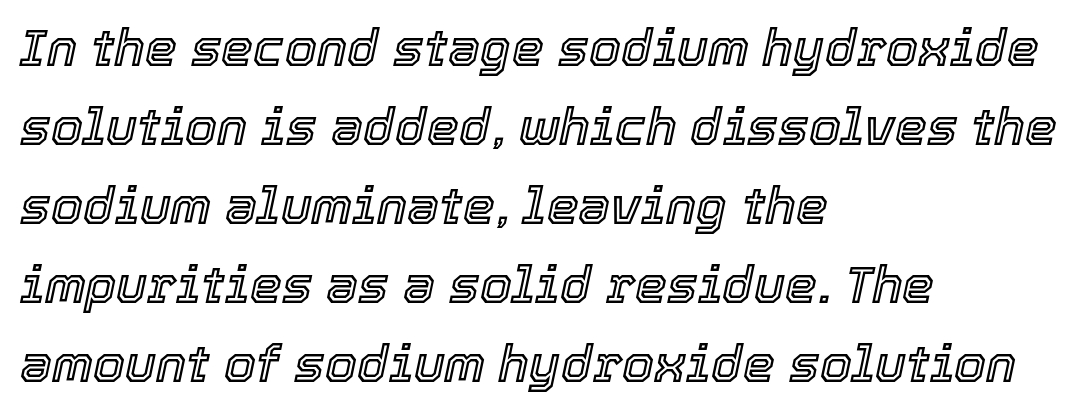
The image shows 51 px text type, italic (leaning right); set left-aligned, normal line spacing (1.55x), normal letter spacing, not underlined; a medium x-height.
